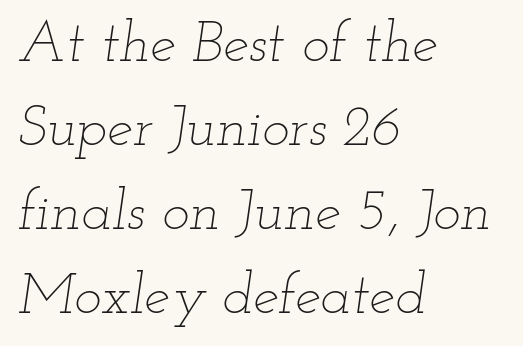
The image shows 58 px thin, wide type, italic (leaning right); set left-aligned, normal line spacing (1.45x), normal letter spacing, not underlined; low stroke contrast and a small x-height.
